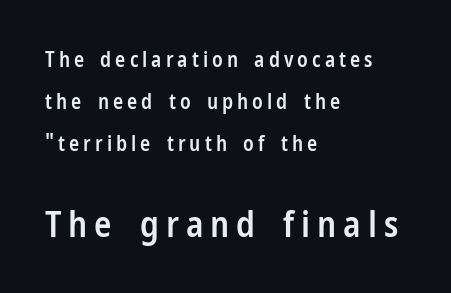
The image shows 36 px semibold, condensed sans-serif type, upright; set left-aligned, loose line spacing (2.0x), not underlined; the second (bottom) block is 1.71x larger; low stroke contrast and a medium x-height.
